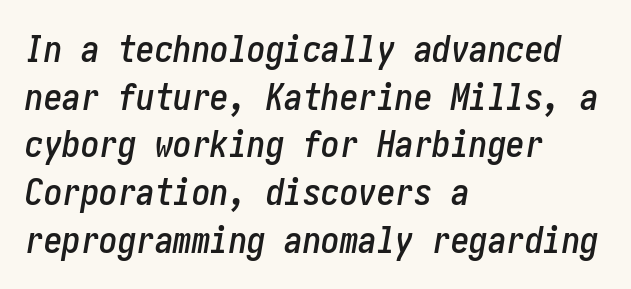
{"italic": "yes", "lean": "right", "slant_degrees": 10, "width": "condensed", "stroke_contrast": "low", "x_height": "medium", "underline": "no", "align": "left", "line_spacing": "normal", "line_spacing_ratio": 1.29, "letter_spacing": "normal", "letter_spacing_em": 0.0, "glyph_px": 37}
